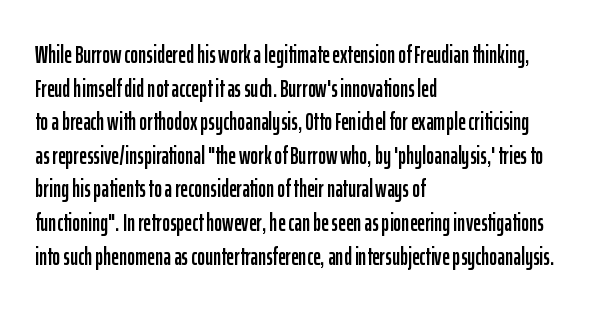
Leading matches the norm, producing a regular column. Every stem runs plumb, perpendicular to the baseline. Underline: absent. In CSS terms this would be text-align: left. Here the glyphs are tracked normally, forming tight word shapes.
